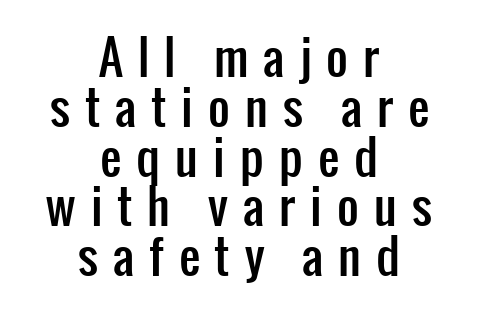
The image shows 47 px condensed sans-serif type, upright; set centered, tight line spacing (1.06x), unusually wide letter spacing (+0.32 em), not underlined; low stroke contrast and a medium x-height.
